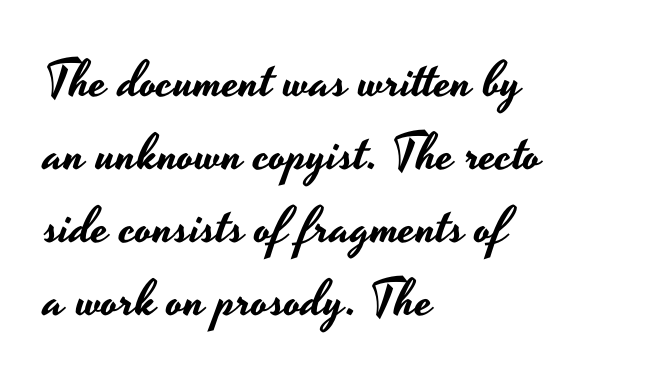
{"serif": "no", "width": "wide", "stroke_contrast": "low", "x_height": "small", "monospaced": "no", "underline": "no", "align": "left", "line_spacing": "normal", "line_spacing_ratio": 1.43, "letter_spacing": "normal", "letter_spacing_em": 0.0, "glyph_px": 51}
